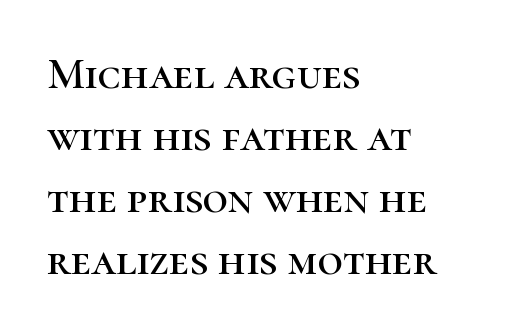
The image shows 44 px serif type, upright; set left-aligned, normal line spacing (1.41x), normal letter spacing, not underlined; high stroke contrast and a medium x-height.
